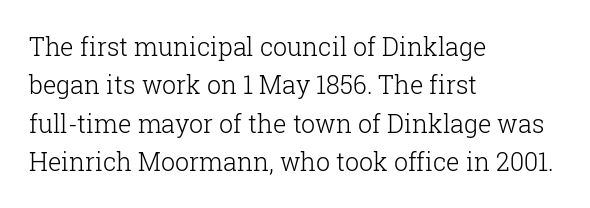
{"italic": "no", "bold": "no", "underline": "no", "align": "left", "line_spacing": "normal", "line_spacing_ratio": 1.54, "letter_spacing": "normal", "letter_spacing_em": 0.0, "glyph_px": 25}
